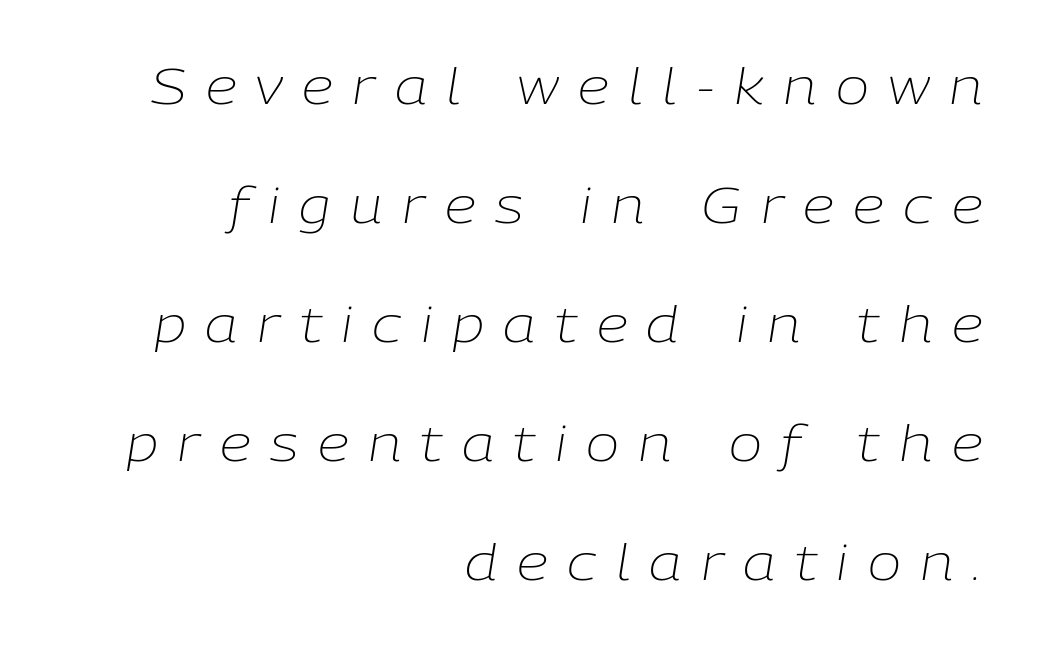
Q: Is the text bold? A: No.
Q: Is the text italic (slanted)? A: Yes, it leans right by about 9 degrees.
Q: Is the text underlined? A: No.
Q: How is the paragraph aligned? A: Right-aligned.
Q: Is the spacing between letters normal or unusually wide? A: Unusually wide.
Q: Is the spacing between lines tight, normal or loose? A: Loose.
Q: Width (condensed, normal, or wide)? A: Normal.
Q: Stroke contrast? A: Low.
Q: x-height? A: Medium.
Q: Monospaced? A: No.
